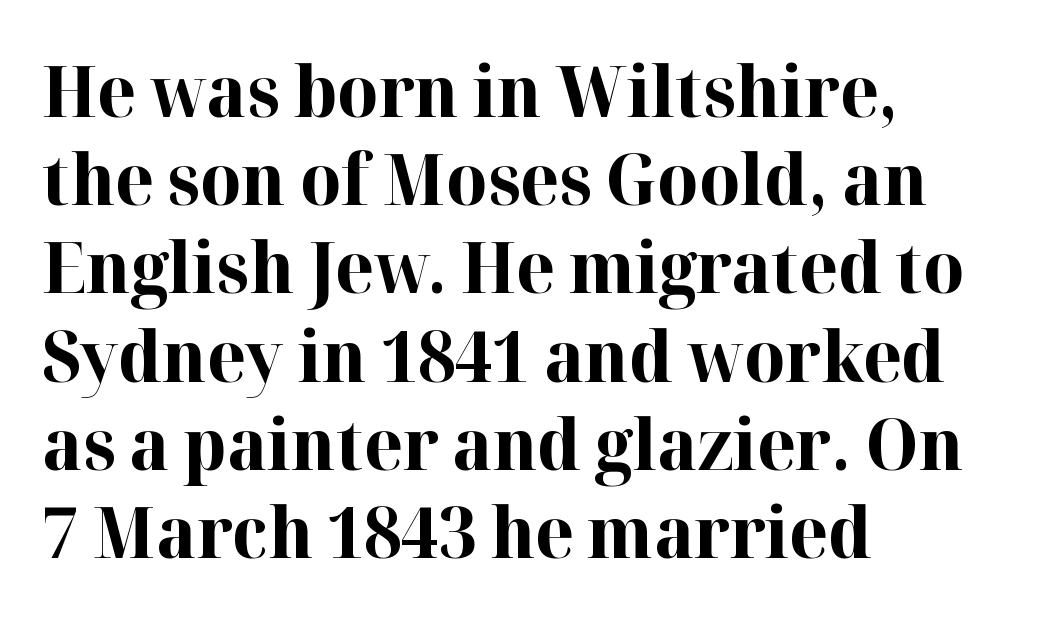
What's the leading like? Ordinary, nothing unusual. Emphasis by weight is at full strength: bold. This sample is left-justified, so line endings fall wherever the words run out. The passage shown is typed in a proportional face where columns would drift. The string is rendered with underlining switched off.
